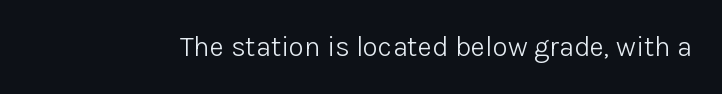
The letters stand straight up with perfectly vertical stems. Decoration check: the copy has no underline. Weight: not bold — regular or lighter. Letter spacing: default.
